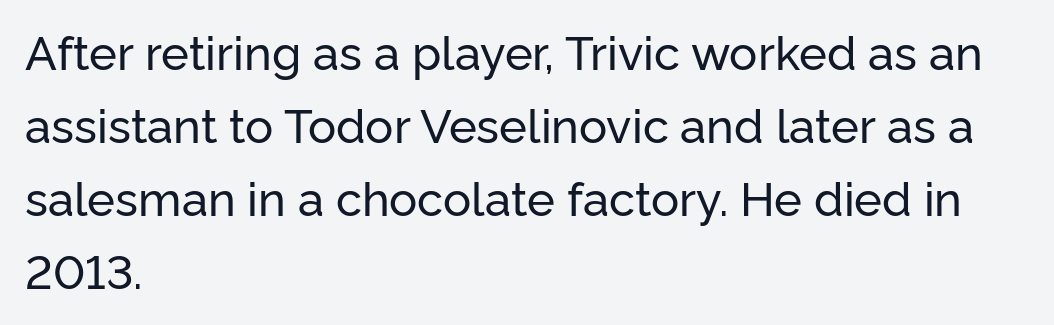
The image shows 47 px sans-serif type, upright; set left-aligned, normal line spacing (1.55x), normal letter spacing, not underlined; low stroke contrast and a medium x-height.
